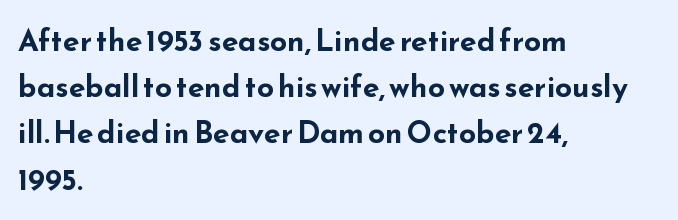
Alignment: flush left. When letters stand straight like this, we call the style roman or upright. How would I describe the line gaps? Plain and ordinary. The rendering uses natural spacing where letterforms have individual widths. Students, note that the glyphs here touch the page at normal intervals. Weight: bold.
